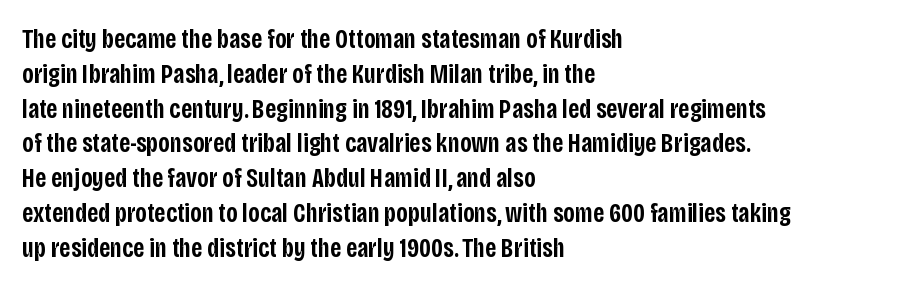
Q: Is the text bold? A: Semi-bold.
Q: Is the text italic (slanted)? A: No, it is upright.
Q: Is the text underlined? A: No.
Q: How is the paragraph aligned? A: Left-aligned.
Q: Is the spacing between letters normal or unusually wide? A: Normal.
Q: Is the spacing between lines tight, normal or loose? A: Normal.
